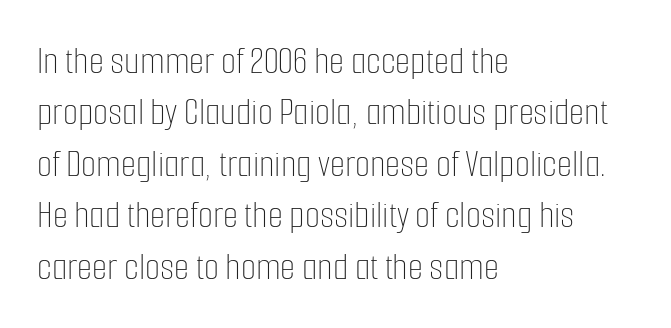
The image shows 39 px thin, condensed type, upright; set left-aligned, normal line spacing (1.32x), normal letter spacing, not underlined; low stroke contrast and a medium x-height.
